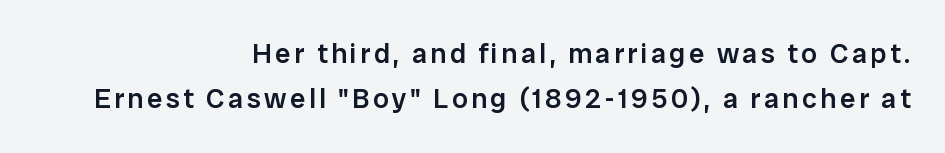
The image shows 28 px semibold sans-serif type, upright; set right-aligned, normal line spacing (1.61x), not underlined; low stroke contrast and a medium x-height.
